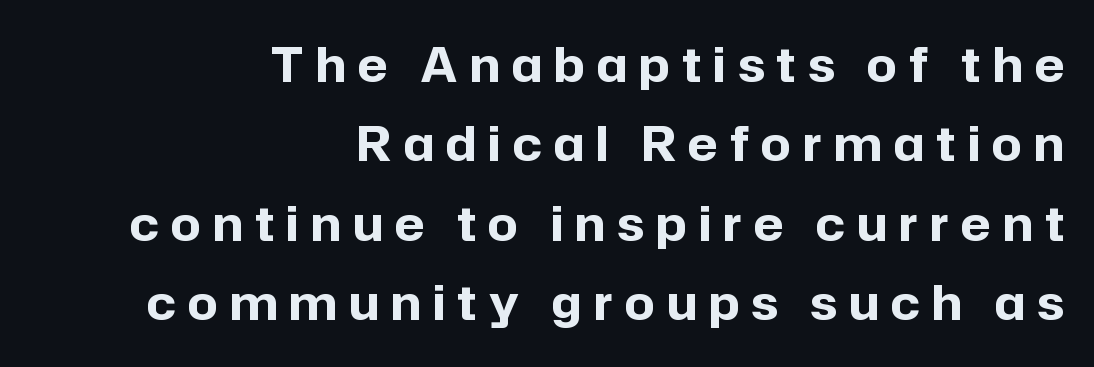
{"serif": "no", "italic": "no", "bold": "yes", "weight": "bold", "width": "normal", "stroke_contrast": "low", "x_height": "medium", "monospaced": "no", "underline": "no", "align": "right", "line_spacing": "normal", "line_spacing_ratio": 1.69, "letter_spacing": "wide", "letter_spacing_em": 0.26, "glyph_px": 47}
